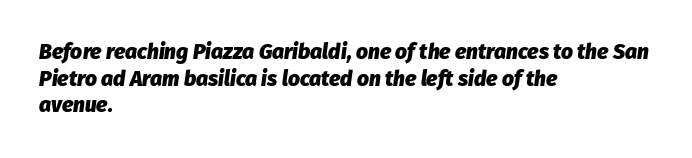
The text block is weighted toward the left margin, trailing off unevenly rightward. It's the slanting kind of type. Letter spacing: default. Pretty heavy lettering here — definitely bold.
